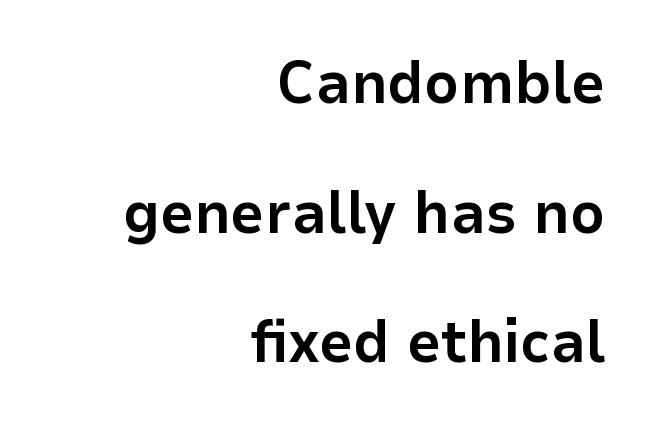
Tracking here is standard; glyphs follow each other at the usual distance. Underlining? Definitely not there. Spacing verdict: proportional, widths tailored to each character. Ascenders rise straight up at ninety degrees. The paragraph has a hard right edge and a soft left edge.
